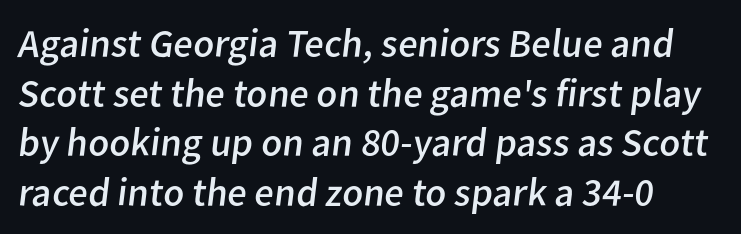
Q: Is the text bold? A: No.
Q: Is the typeface a serif or a sans-serif typeface? A: Sans-serif.
Q: Is the text underlined? A: No.
Q: How is the paragraph aligned? A: Left-aligned.
Q: Is the spacing between letters normal or unusually wide? A: Normal.
Q: Width (condensed, normal, or wide)? A: Normal.
Q: Stroke contrast? A: Low.
Q: x-height? A: Medium.
Q: Monospaced? A: No.
